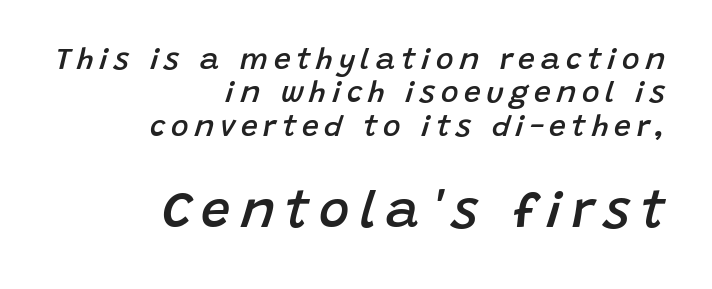
The image shows 52 px semibold type, italic (leaning right); set right-aligned, tight line spacing (1.11x), not underlined; the second (bottom) block is 1.73x larger; low stroke contrast and a large x-height.
